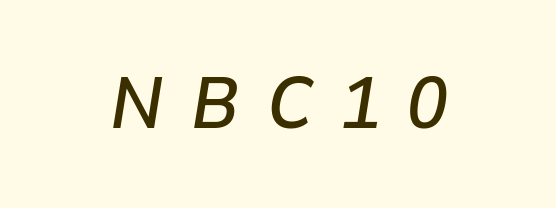
The image shows 73 px semibold type, italic (leaning right); set unusually wide letter spacing (+0.36 em), not underlined; low stroke contrast and a medium x-height.
